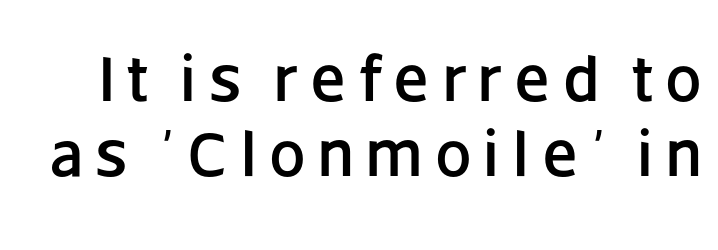
The image shows 65 px sans-serif type, upright; set line spacing 1.16x, not underlined; low stroke contrast and a large x-height.
